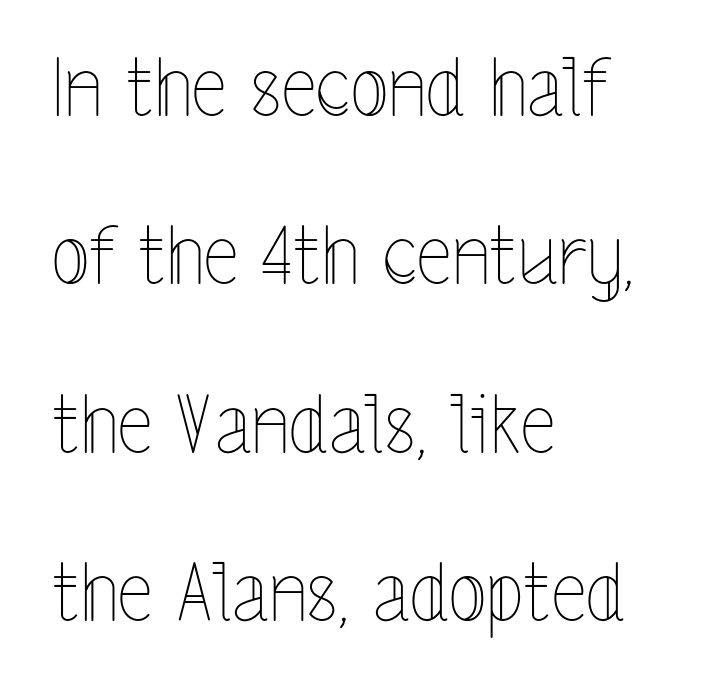
Q: Is the text bold? A: No.
Q: Is the text italic (slanted)? A: No, it is upright.
Q: Is the text underlined? A: No.
Q: How is the paragraph aligned? A: Left-aligned.
Q: Is the spacing between letters normal or unusually wide? A: Normal.
Q: Is the spacing between lines tight, normal or loose? A: Loose.
Q: Width (condensed, normal, or wide)? A: Condensed.
Q: x-height? A: Medium.
Q: Monospaced? A: No.
